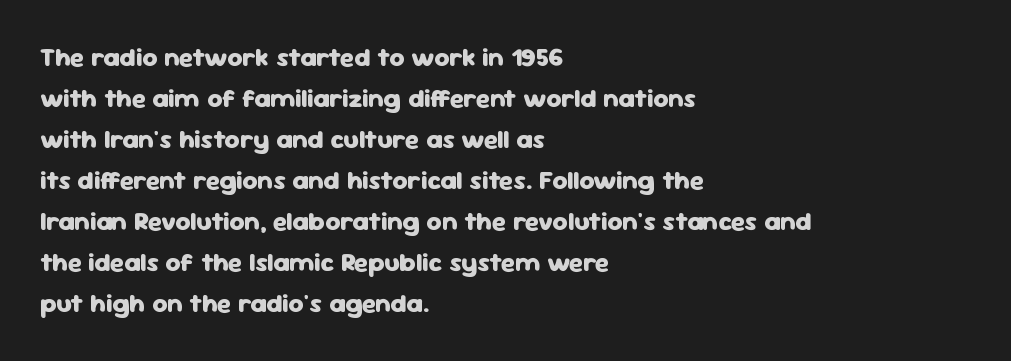
Q: Is the text bold? A: Yes.
Q: Is the text italic (slanted)? A: No, it is upright.
Q: Is the text underlined? A: No.
Q: How is the paragraph aligned? A: Left-aligned.
Q: Is the spacing between letters normal or unusually wide? A: Normal.
Q: Is the spacing between lines tight, normal or loose? A: Normal.
